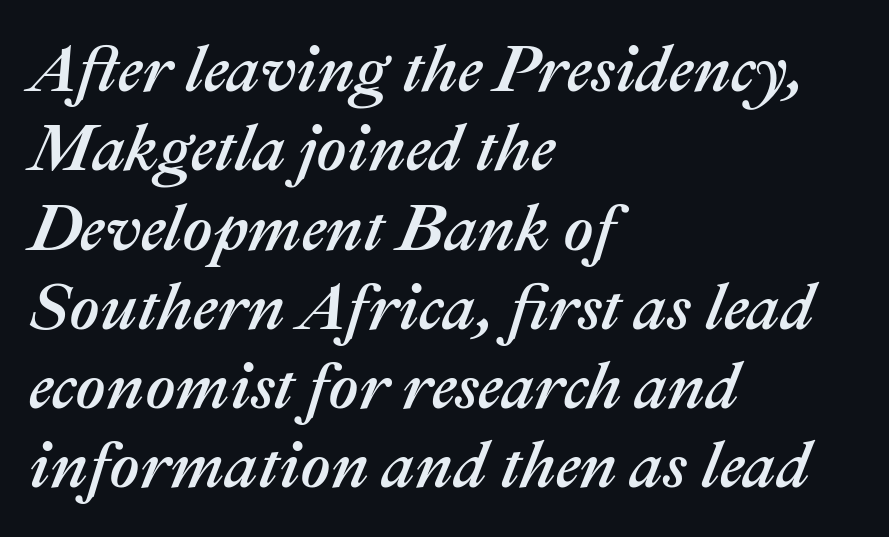
Beneath every word, the page is bare. The axis of the letterforms is tilted away from vertical. Default kerning and tracking; the words read as compact shapes. Note the varied advance widths — an 'i' is clearly narrower than an 'm'. This sample is left-justified, so line endings fall wherever the words run out.
